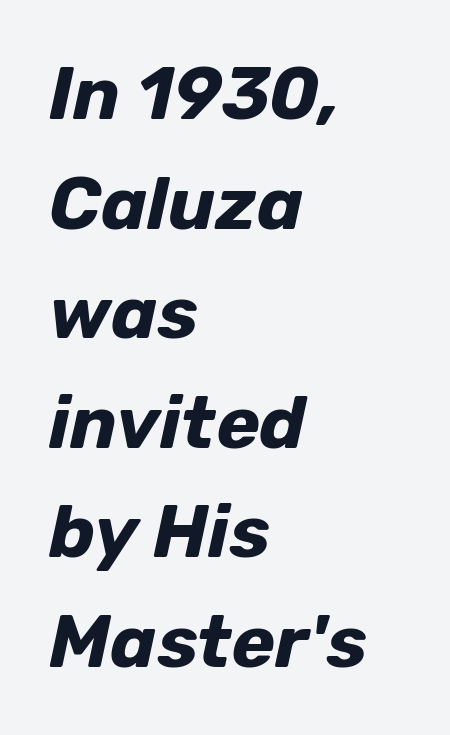
The image shows 74 px bold type, italic (leaning right); set left-aligned, normal line spacing (1.48x), normal letter spacing, not underlined; low stroke contrast and a medium x-height.
